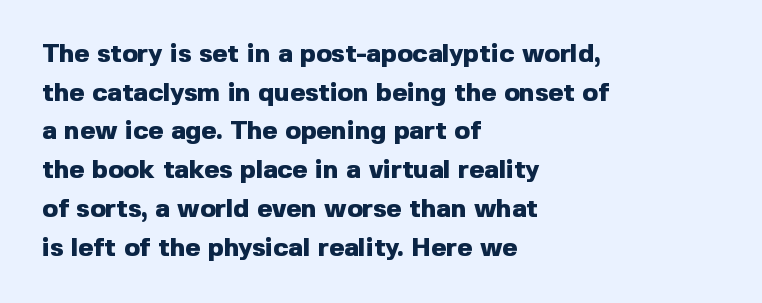
The image shows 26 px bold type, upright; set left-aligned, normal line spacing (1.49x), normal letter spacing, not underlined.
